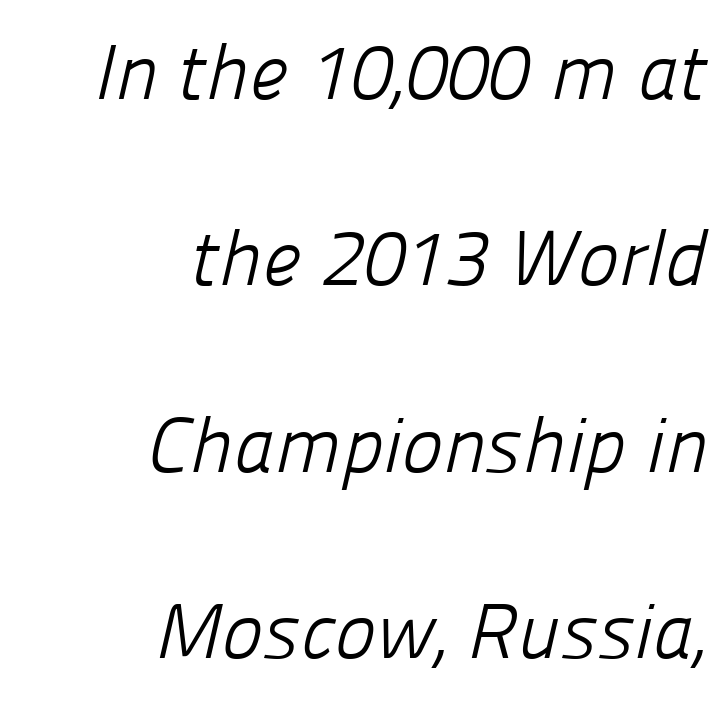
The image shows 78 px light sans-serif type; set right-aligned, loose line spacing (2.39x), normal letter spacing, not underlined; low stroke contrast and a medium x-height.
